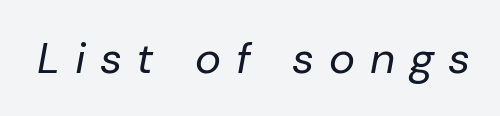
The image shows 44 px regular-weight type, italic (leaning right); set unusually wide letter spacing (+0.33 em), not underlined; low stroke contrast and a medium x-height.
